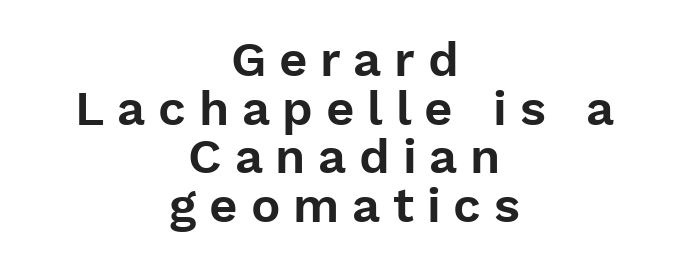
Q: Is the text italic (slanted)? A: No, it is upright.
Q: Is the typeface a serif or a sans-serif typeface? A: Sans-serif.
Q: Is the text underlined? A: No.
Q: How is the paragraph aligned? A: Centered.
Q: Is the spacing between letters normal or unusually wide? A: Unusually wide.
Q: Is the spacing between lines tight, normal or loose? A: Tight.
Q: Width (condensed, normal, or wide)? A: Normal.
Q: Stroke contrast? A: Low.
Q: x-height? A: Medium.
Q: Monospaced? A: No.
